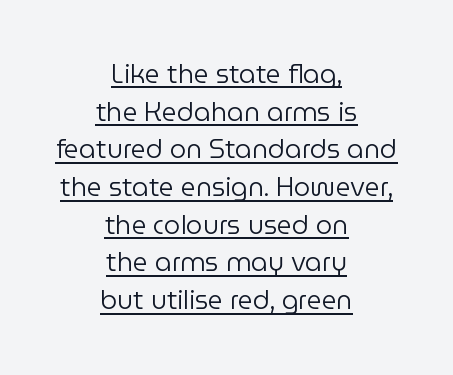
The image shows 26 px text type, upright; set centered, normal line spacing (1.45x), normal letter spacing, underlined.
